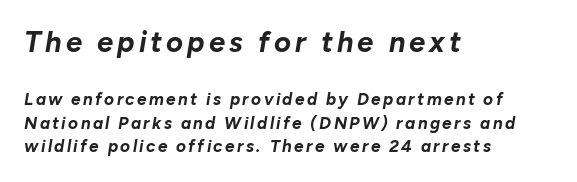
Q: Is the text bold? A: Yes.
Q: Is the text italic (slanted)? A: Yes, it leans right by about 10 degrees.
Q: Is the text underlined? A: No.
Q: How is the paragraph aligned? A: Left-aligned.
Q: Is the spacing between lines tight, normal or loose? A: Normal.
Q: Which block of text is set in a larger size, the first (top) or the second (bottom)? A: The first (top) one.
Q: Width (condensed, normal, or wide)? A: Normal.
Q: Stroke contrast? A: Low.
Q: x-height? A: Medium.
Q: Monospaced? A: No.
